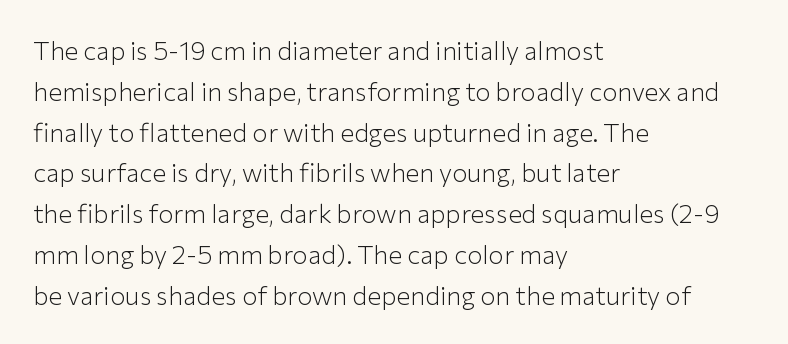
{"italic": "no", "bold": "no", "underline": "no", "align": "left", "line_spacing": "normal", "line_spacing_ratio": 1.57, "letter_spacing": "normal", "letter_spacing_em": 0.0, "glyph_px": 26}
